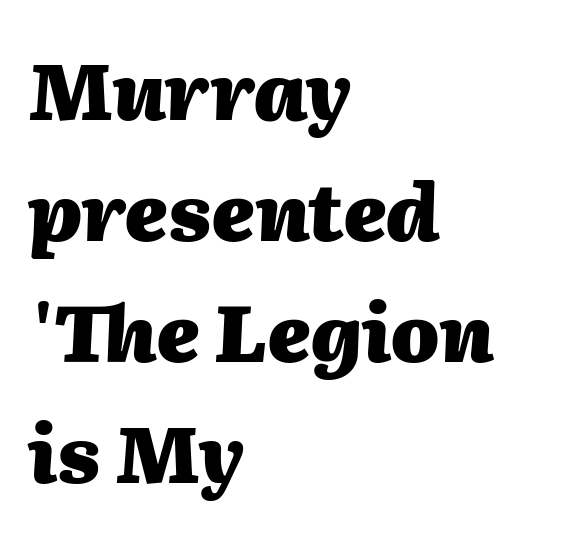
The image shows 78 px heavy type, italic (leaning right); set left-aligned, normal line spacing (1.55x), normal letter spacing, not underlined; medium stroke contrast and a medium x-height.
